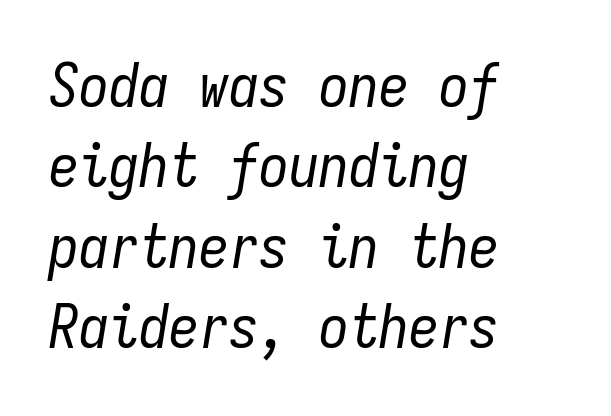
The image shows 60 px regular-weight, condensed type, italic (leaning right), monospaced; set left-aligned, normal line spacing (1.34x), normal letter spacing, not underlined; low stroke contrast and a medium x-height.
